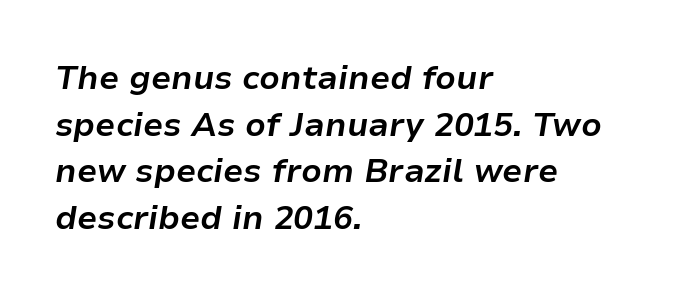
{"italic": "yes", "lean": "right", "slant_degrees": 9, "bold": "yes", "weight": "bold", "width": "normal", "stroke_contrast": "low", "x_height": "medium", "monospaced": "no", "underline": "no", "align": "left", "line_spacing": "normal", "line_spacing_ratio": 1.41, "letter_spacing": "normal", "letter_spacing_em": 0.0, "glyph_px": 33}
